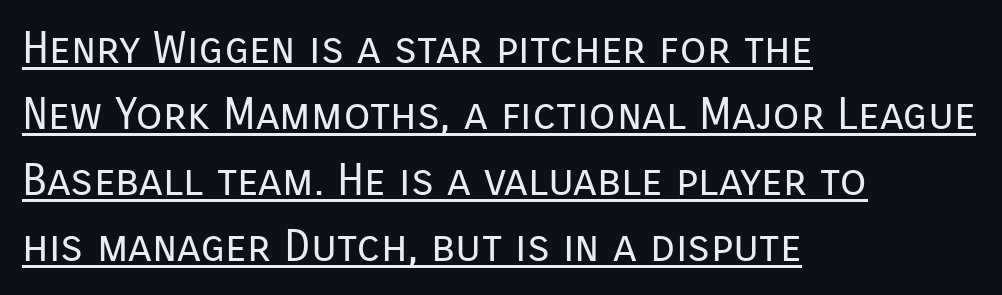
The image shows 44 px regular-weight sans-serif type, upright; set left-aligned, normal line spacing (1.5x), normal letter spacing, underlined; low stroke contrast and a medium x-height.
